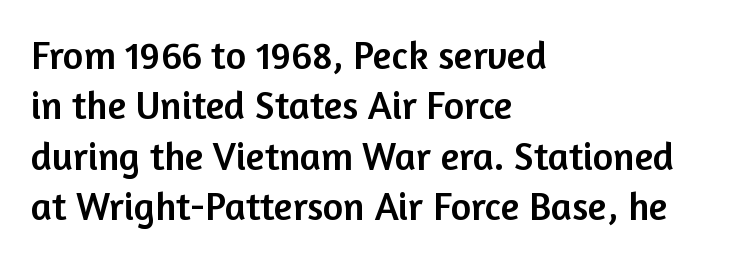
The passage shown is not underscored anywhere. These lines are rendered in a variable-pitch font. Letterform terminals end flat and unadorned throughout the passage. Line beginnings align vertically; line endings do not. You could call the tracking neutral — neither tight nor loose.
